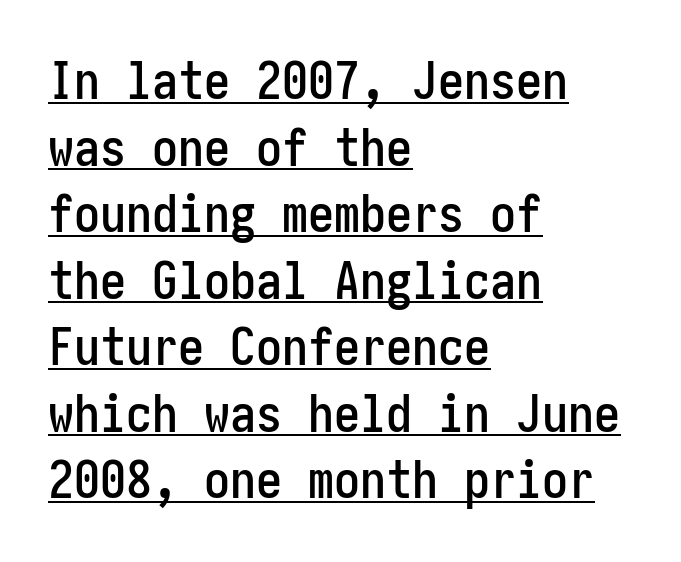
{"serif": "no", "italic": "no", "width": "condensed", "stroke_contrast": "low", "x_height": "medium", "underline": "yes", "align": "left", "line_spacing": "normal", "line_spacing_ratio": 1.28, "letter_spacing": "normal", "letter_spacing_em": 0.0, "glyph_px": 52}
